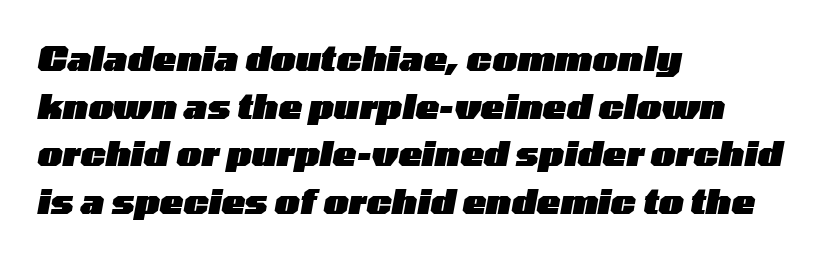
These lines sit exactly where default settings would place them. The ragged edge is on the right, which tells us the setting is flush left. This sample has the flowing, uneven cadence of proportional lettering. These lines were composed using italics. Letters rest on an invisible, unmarked baseline.
